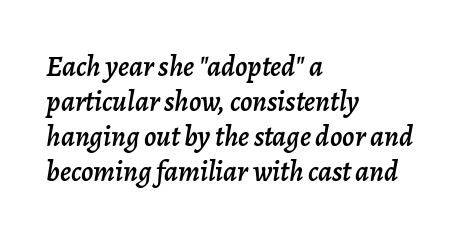
Q: Is the text italic (slanted)? A: Yes, it leans right by about 7 degrees.
Q: Is the text underlined? A: No.
Q: How is the paragraph aligned? A: Left-aligned.
Q: Is the spacing between letters normal or unusually wide? A: Normal.
Q: Width (condensed, normal, or wide)? A: Normal.
Q: Stroke contrast? A: Low.
Q: x-height? A: Medium.
Q: Monospaced? A: No.
